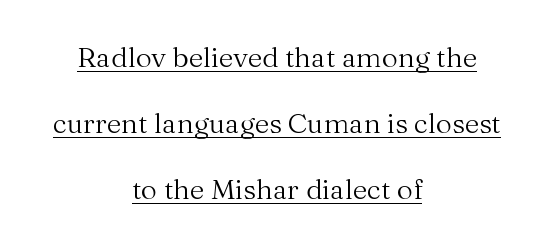
Vertically, the passage feels expansive, rows floating well apart. Upright lettering throughout. This rendering features underlined lettering. The strokes carry an ordinary text weight at most.
